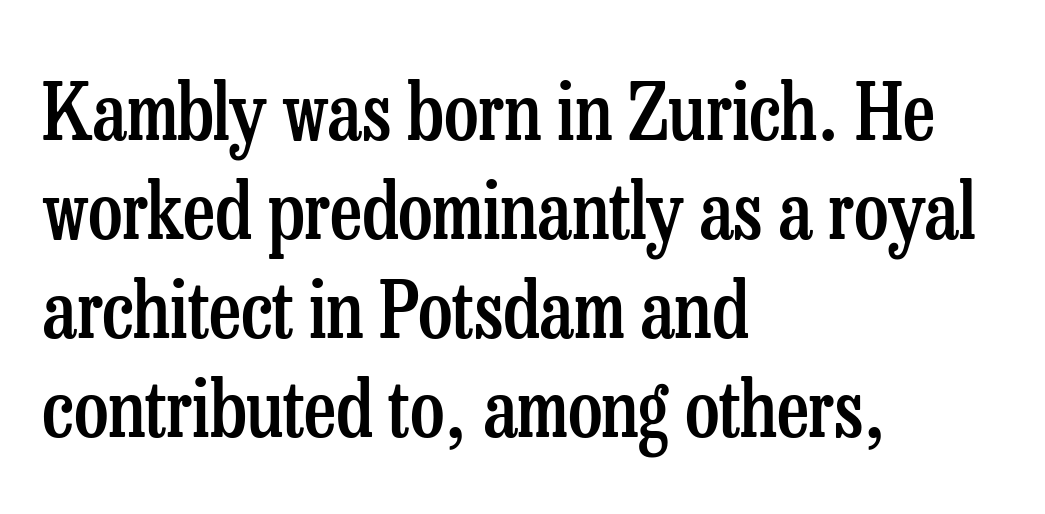
{"serif": "yes", "italic": "no", "bold": "semi", "weight": "semibold", "width": "condensed", "stroke_contrast": "low", "x_height": "medium", "monospaced": "no", "underline": "no", "align": "left", "line_spacing": "normal", "line_spacing_ratio": 1.27, "letter_spacing": "normal", "letter_spacing_em": 0.0, "glyph_px": 78}
